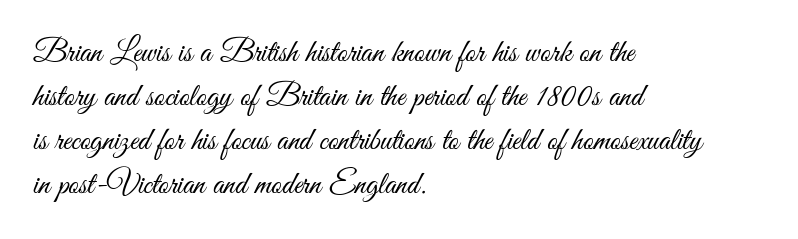
The text was rendered using a sans face with plain stroke endings. These glyphs show unthickened strokes, regular width or finer. Quick note: interline space is typical. Unmarked baselines from the first word to the last.
